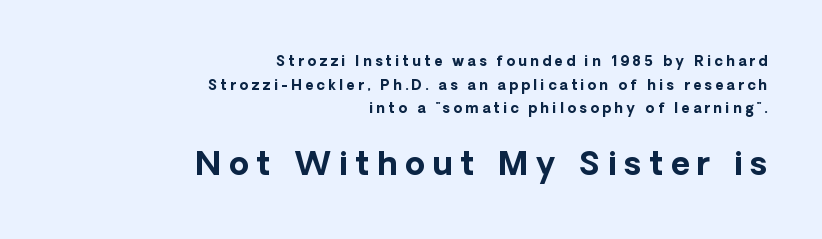
The image shows 32 px bold sans-serif type, upright; set right-aligned, normal line spacing (1.68x), unusually wide letter spacing (+0.24 em), not underlined; the second (bottom) block is 2.29x larger; low stroke contrast and a medium x-height.
